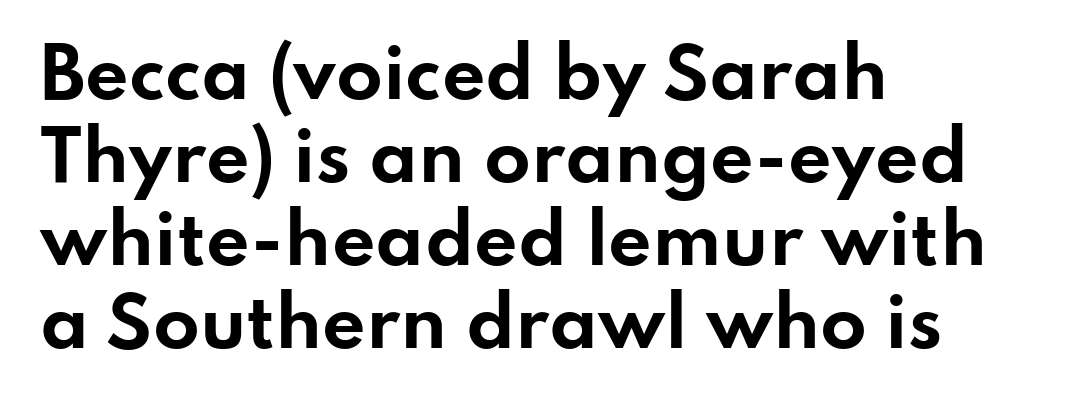
Q: Is the text bold? A: Yes.
Q: Is the text italic (slanted)? A: No, it is upright.
Q: Is the typeface a serif or a sans-serif typeface? A: Sans-serif.
Q: Is the text underlined? A: No.
Q: How is the paragraph aligned? A: Left-aligned.
Q: Is the spacing between letters normal or unusually wide? A: Normal.
Q: Width (condensed, normal, or wide)? A: Wide.
Q: Stroke contrast? A: Low.
Q: x-height? A: Small.
Q: Monospaced? A: No.
